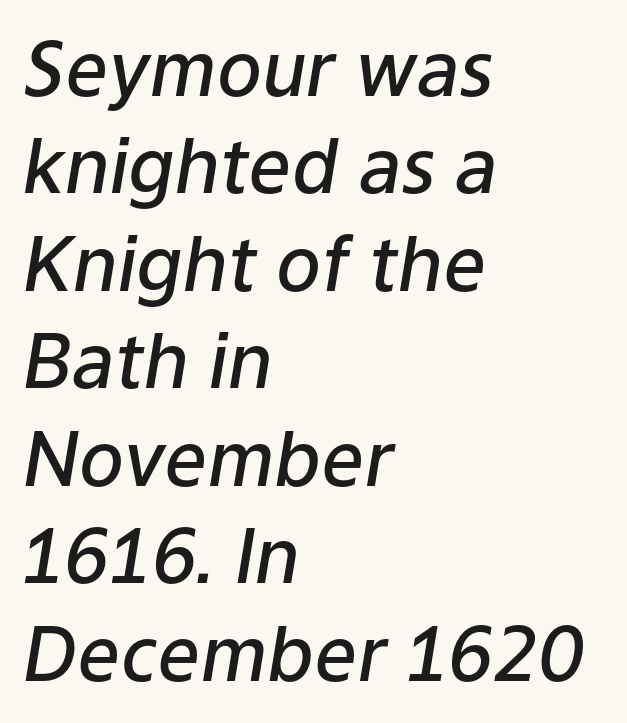
The rendering uses natural spacing where letterforms have individual widths. Weight: semibold (demi). In terms of posture, this sample is oblique. Typeset ragged right — the left edge is the straight one. Descender tails drop into unmarked territory. One glance says typical: line gaps are just what's usual.
